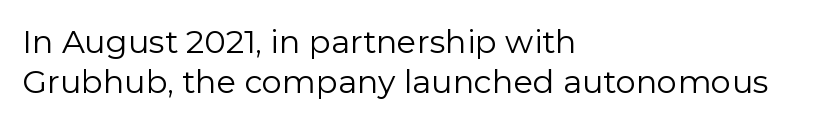
The image shows 32 px regular-weight sans-serif type, upright; set left-aligned, normal line spacing (1.26x), normal letter spacing, not underlined; low stroke contrast and a medium x-height.
